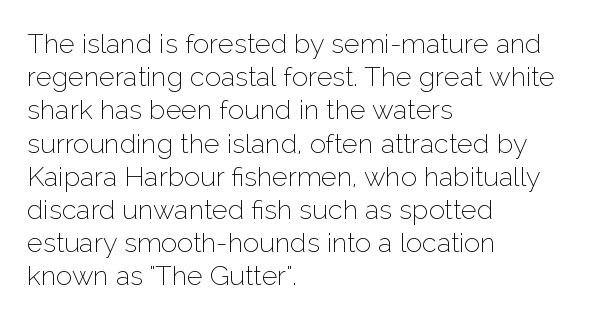
The image shows 27 px text type, upright; set left-aligned, line spacing 1.23x, normal letter spacing, not underlined.
